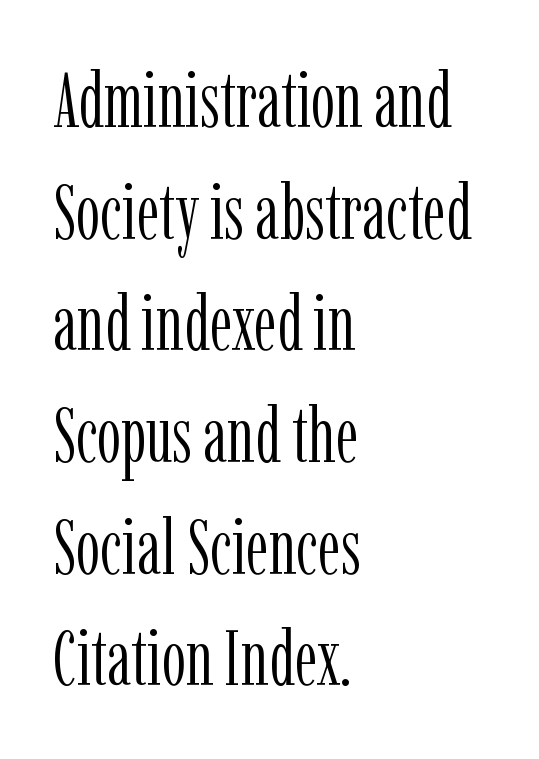
{"serif": "yes", "italic": "no", "bold": "no", "weight": "light", "width": "condensed", "stroke_contrast": "low", "x_height": "medium", "monospaced": "no", "underline": "no", "align": "left", "line_spacing": "normal", "line_spacing_ratio": 1.45, "letter_spacing": "normal", "letter_spacing_em": 0.0, "glyph_px": 77}
